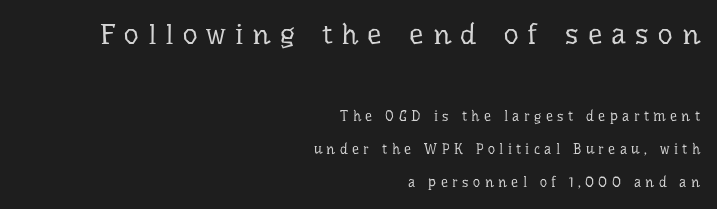
{"serif": "yes", "italic": "no", "bold": "no", "weight": "regular", "width": "normal", "stroke_contrast": "low", "x_height": "medium", "monospaced": "no", "underline": "no", "align": "right", "line_spacing": "loose", "line_spacing_ratio": 2.35, "letter_spacing": "wide", "letter_spacing_em": 0.31, "larger_block": "first", "size_ratio": 2.07, "glyph_px": 29}
